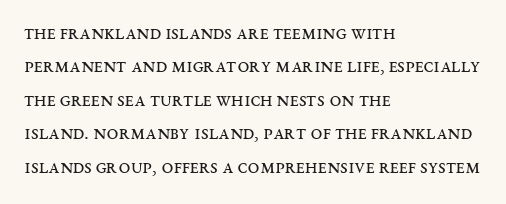
The image shows 21 px text type, upright; set left-aligned, normal line spacing (1.59x), normal letter spacing, not underlined.
